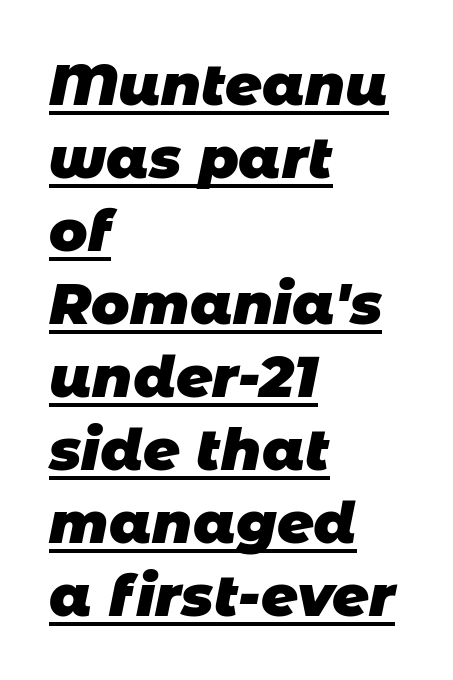
The rendering uses natural spacing where letterforms have individual widths. This sample carries an underscore along the baseline area. This sample is left-justified, so line endings fall wherever the words run out. The rendering uses a moderate line-height, typical for paragraphs. Honestly, the letter spacing is just normal — you wouldn't notice it.
